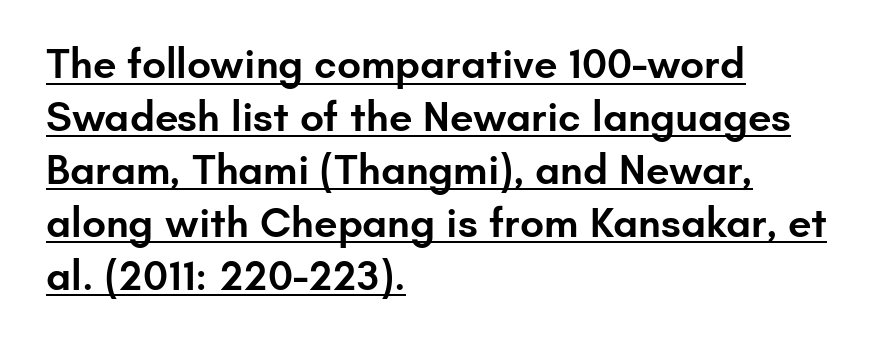
Regarding serifs, this sample does without them. Spacing between characters is what you'd get straight out of the box. The rendering uses a moderate line-height, typical for paragraphs. The paragraph has a hard left edge and a soft right edge.
